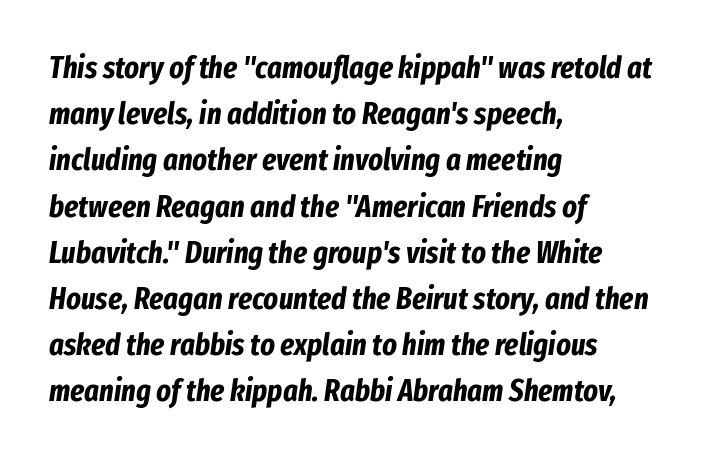
In terms of leading, this rendering sits right in the middle. The face used here has the dense, thick strokes of a bold. Just letters on the line, the space beneath them empty. Horizontal alignment here is leftward, the default for most running prose.
